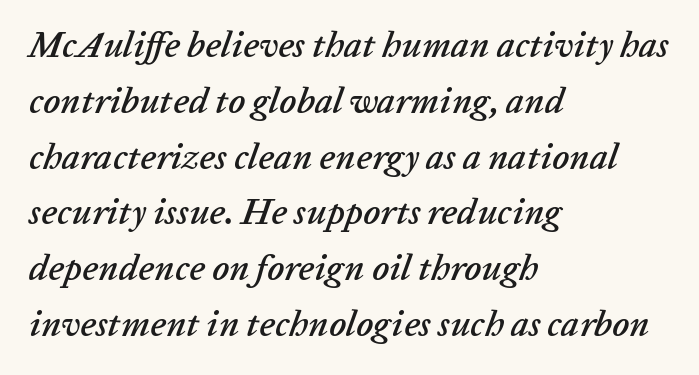
The image shows 36 px text type, italic (leaning right); set left-aligned, normal line spacing (1.55x), normal letter spacing, not underlined; low stroke contrast and a medium x-height.
